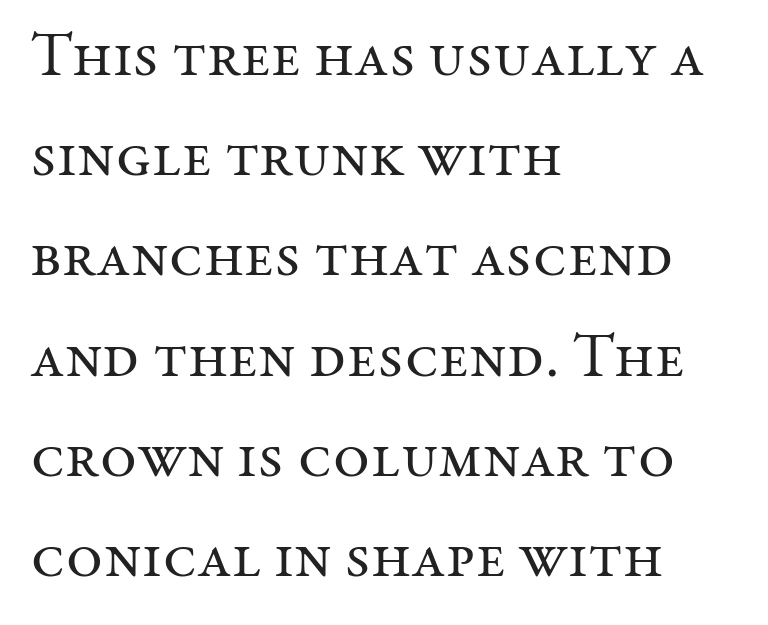
The image shows 63 px regular-weight serif type, upright; set left-aligned, normal line spacing (1.59x), normal letter spacing, not underlined; medium stroke contrast and a medium x-height.
